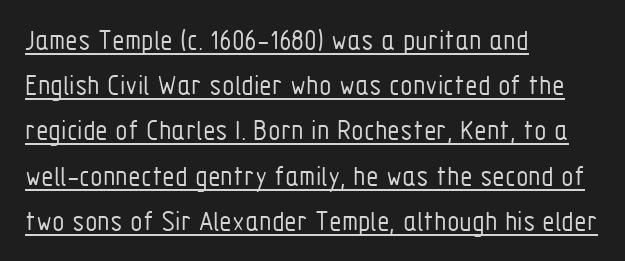
Note the varied advance widths — an 'i' is clearly narrower than an 'm'. The words here are underlined. The type sits square on the baseline with zero lean. Standard letterfit; no display-style spreading of the glyphs. Think standard paragraph weight, or any step lighter than that. Font category for this specimen: sans-serif.
